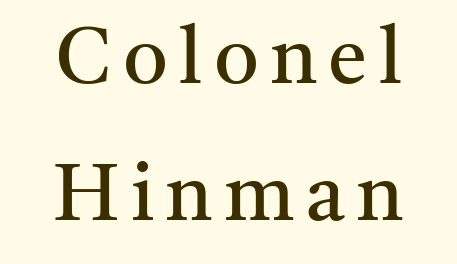
Each letter keeps its own natural width here, so spacing adapts to shape. Little horizontal feet cap the strokes, marking this as serif type. Just letters on the line, the space beneath them empty. On a weight scale, this lands at 450 or below. These lines were composed using upright roman letters.
